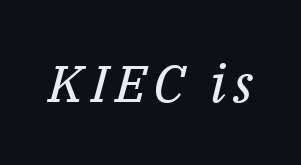
Q: Is the text bold? A: No.
Q: Is the text italic (slanted)? A: Yes, it leans right by about 14 degrees.
Q: Is the typeface a serif or a sans-serif typeface? A: Serif.
Q: Is the text underlined? A: No.
Q: Width (condensed, normal, or wide)? A: Normal.
Q: Stroke contrast? A: Medium.
Q: x-height? A: Medium.
Q: Monospaced? A: No.
